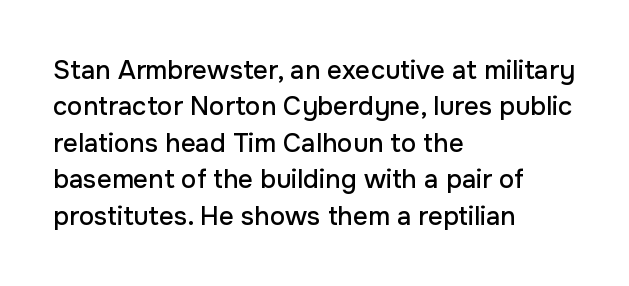
Q: Is the text italic (slanted)? A: No, it is upright.
Q: Is the text underlined? A: No.
Q: How is the paragraph aligned? A: Left-aligned.
Q: Is the spacing between letters normal or unusually wide? A: Normal.
Q: Is the spacing between lines tight, normal or loose? A: Normal.
